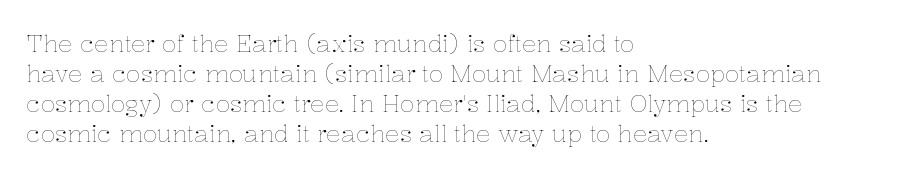
Honestly, there is no underline to notice here at all. The font's upright variant was chosen for this text. Horizontally, the lines are justified to the leading edge only. Bold? No — there's no thickening of the strokes.
